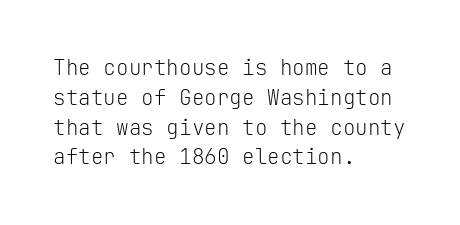
Quick note: interline space is typical. Nothing unusual about the tracking: characters are spaced as the font intends. Unmarked baselines from the first word to the last. No italicization has been applied; the sample stays upright.
